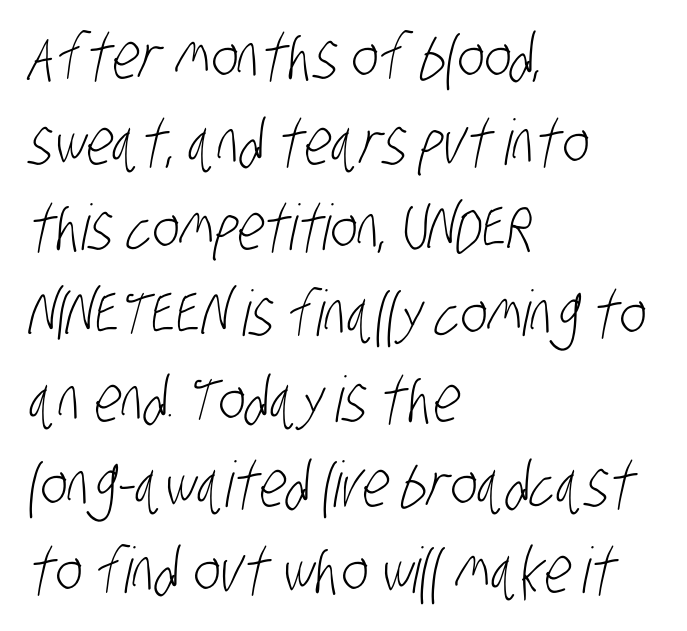
{"serif": "no", "bold": "no", "weight": "light", "width": "condensed", "stroke_contrast": "low", "x_height": "large", "monospaced": "no", "underline": "no", "align": "left", "line_spacing": "normal", "line_spacing_ratio": 1.36, "letter_spacing": "normal", "letter_spacing_em": 0.0, "glyph_px": 63}
